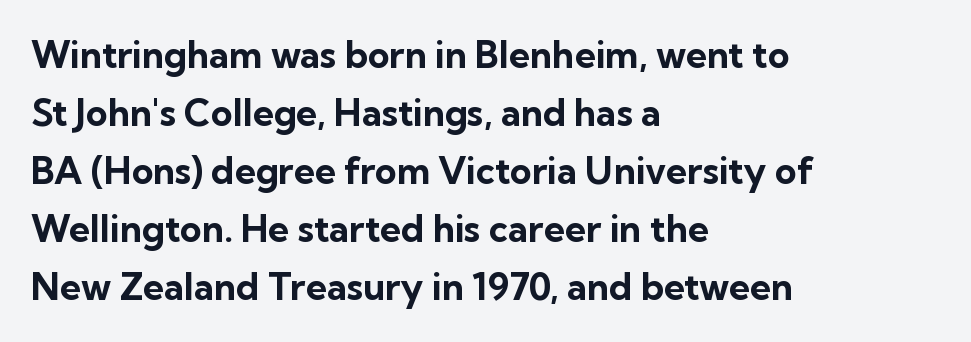
The image shows 37 px bold sans-serif type, upright; set left-aligned, normal line spacing (1.57x), normal letter spacing, not underlined; low stroke contrast and a medium x-height.
